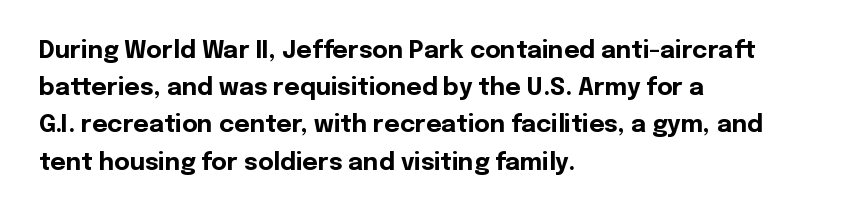
{"italic": "no", "bold": "yes", "underline": "no", "align": "left", "line_spacing": "normal", "line_spacing_ratio": 1.55, "letter_spacing": "normal", "letter_spacing_em": 0.0, "glyph_px": 24}
